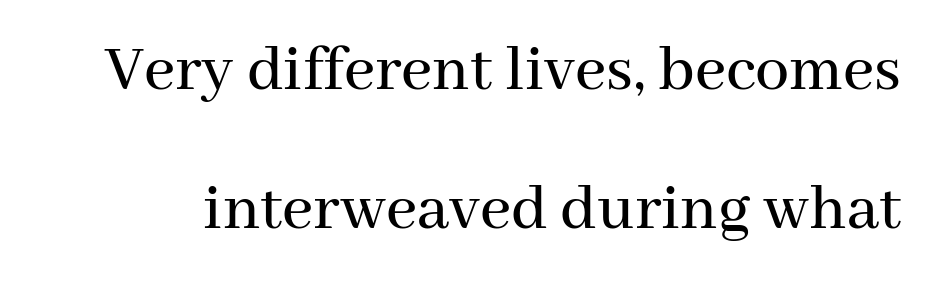
The image shows 68 px serif type, upright; set loose line spacing (2.04x), normal letter spacing, not underlined; medium stroke contrast and a medium x-height.
